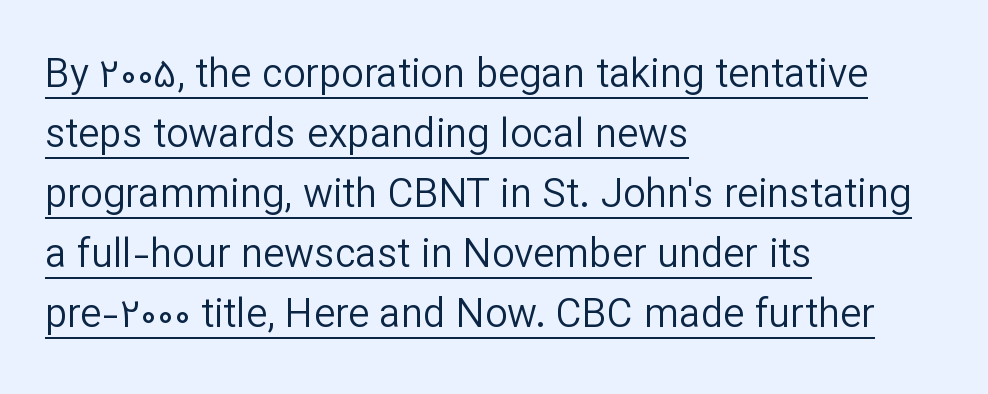
The gaps between neighbouring characters are ordinary and unremarkable. If you measured baseline to baseline, you'd find a middling distance. The letters stand straight up with perfectly vertical stems. Think of a printed novel: that variable character pitch is what you see here.
